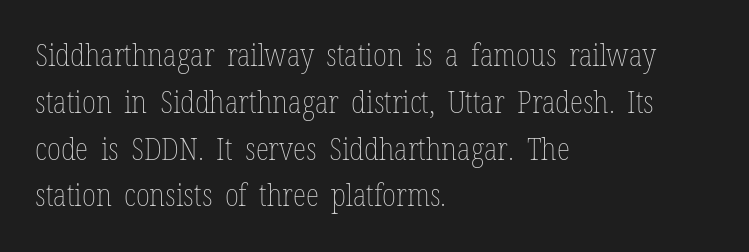
Q: Is the text bold? A: No.
Q: Is the text italic (slanted)? A: No, it is upright.
Q: Is the text underlined? A: No.
Q: How is the paragraph aligned? A: Left-aligned.
Q: Is the spacing between letters normal or unusually wide? A: Normal.
Q: Is the spacing between lines tight, normal or loose? A: Normal.
Q: Width (condensed, normal, or wide)? A: Condensed.
Q: Stroke contrast? A: Low.
Q: x-height? A: Medium.
Q: Monospaced? A: No.
